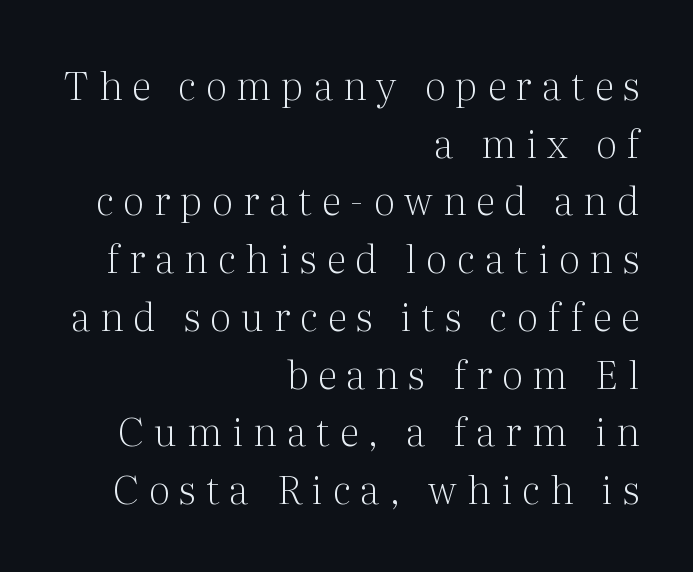
Q: Is the text bold? A: No.
Q: Is the text italic (slanted)? A: No, it is upright.
Q: Is the typeface a serif or a sans-serif typeface? A: Serif.
Q: Is the text underlined? A: No.
Q: How is the paragraph aligned? A: Right-aligned.
Q: Is the spacing between letters normal or unusually wide? A: Unusually wide.
Q: Is the spacing between lines tight, normal or loose? A: Normal.
Q: Width (condensed, normal, or wide)? A: Normal.
Q: Stroke contrast? A: Medium.
Q: x-height? A: Medium.
Q: Monospaced? A: No.
